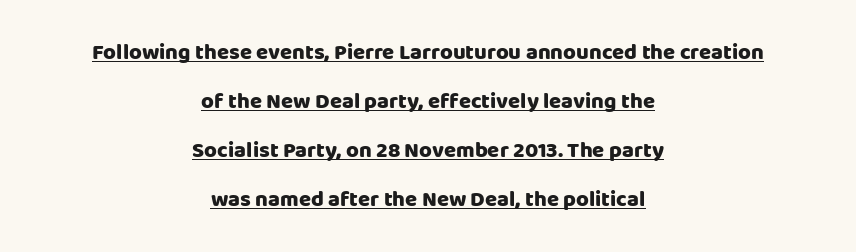
Q: Is the text italic (slanted)? A: No, it is upright.
Q: Is the text underlined? A: Yes.
Q: How is the paragraph aligned? A: Centered.
Q: Is the spacing between letters normal or unusually wide? A: Normal.
Q: Is the spacing between lines tight, normal or loose? A: Loose.
